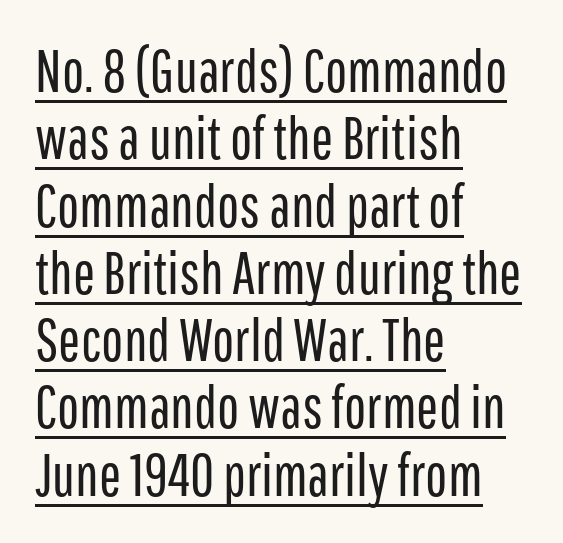
Q: Is the text bold? A: No.
Q: Is the text italic (slanted)? A: No, it is upright.
Q: Is the typeface a serif or a sans-serif typeface? A: Sans-serif.
Q: Is the text underlined? A: Yes.
Q: How is the paragraph aligned? A: Left-aligned.
Q: Is the spacing between letters normal or unusually wide? A: Normal.
Q: Is the spacing between lines tight, normal or loose? A: Tight.
Q: Width (condensed, normal, or wide)? A: Condensed.
Q: Stroke contrast? A: Low.
Q: x-height? A: Medium.
Q: Monospaced? A: No.
